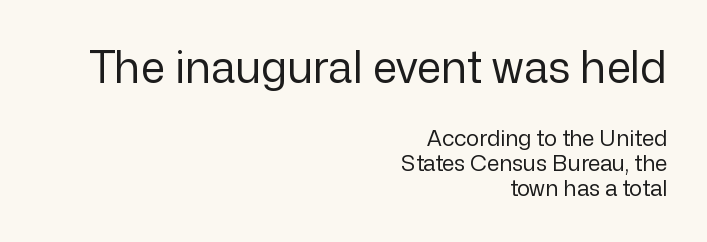
Every stem runs plumb, perpendicular to the baseline. Glyph-to-glyph distance matches everyday printed text. Size contrast runs from large at the top to small at the bottom. The space directly below the letters is spotless. Reading down the column, the eye jumps only a short way to each next line. The rendering anchors every line to the right-hand side.
